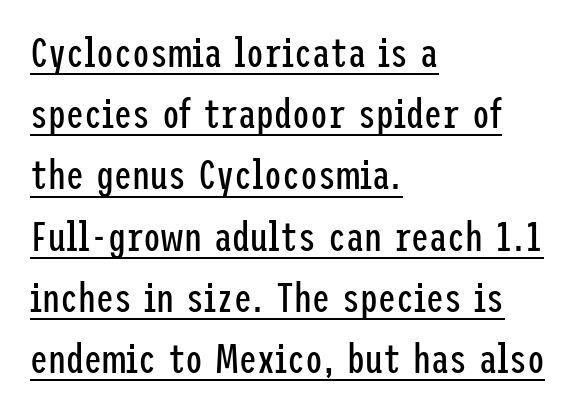
Q: Is the text bold? A: No.
Q: Is the text italic (slanted)? A: No, it is upright.
Q: Is the typeface a serif or a sans-serif typeface? A: Sans-serif.
Q: Is the text underlined? A: Yes.
Q: How is the paragraph aligned? A: Left-aligned.
Q: Is the spacing between letters normal or unusually wide? A: Normal.
Q: Is the spacing between lines tight, normal or loose? A: Normal.
Q: Width (condensed, normal, or wide)? A: Condensed.
Q: Stroke contrast? A: Low.
Q: x-height? A: Medium.
